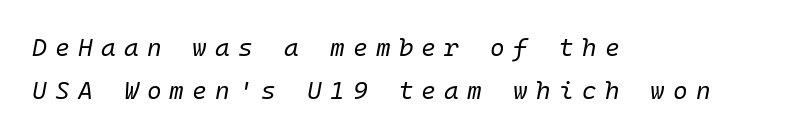
Observe the wide spacing: letters keep a clear distance from each other. Nothing heavy about these letters — not bold at all. The rag falls on the right side of this text block. The gap between lines stays unmarked.
